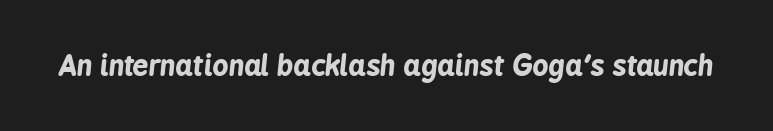
This sample uses an oblique cut, with every glyph tilted off the vertical. Each row of text sits above clean, open space. The passage shown is typed in a proportional face where columns would drift. The sample has been set heavy, in full bold. No extra tracking has been applied to these lines.
